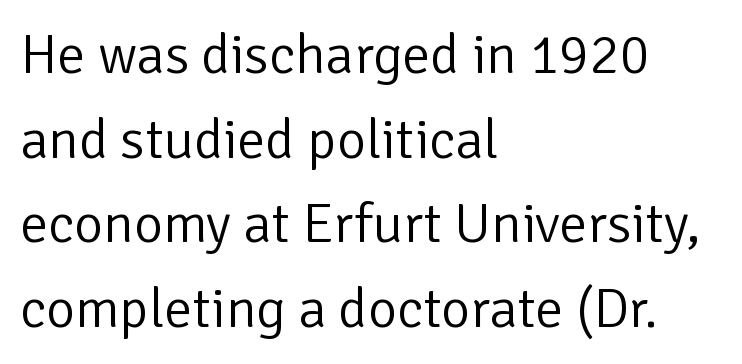
Q: Is the text bold? A: No.
Q: Is the text italic (slanted)? A: No, it is upright.
Q: Is the typeface a serif or a sans-serif typeface? A: Sans-serif.
Q: Is the text underlined? A: No.
Q: How is the paragraph aligned? A: Left-aligned.
Q: Is the spacing between letters normal or unusually wide? A: Normal.
Q: Is the spacing between lines tight, normal or loose? A: Normal.
Q: Width (condensed, normal, or wide)? A: Normal.
Q: Stroke contrast? A: Low.
Q: x-height? A: Medium.
Q: Monospaced? A: No.
